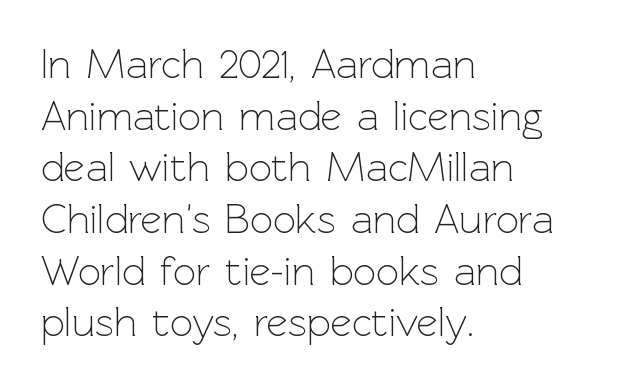
{"serif": "no", "italic": "no", "bold": "no", "weight": "light", "width": "normal", "x_height": "medium", "monospaced": "no", "underline": "no", "align": "left", "line_spacing": "normal", "line_spacing_ratio": 1.26, "letter_spacing": "normal", "letter_spacing_em": 0.0, "glyph_px": 41}
